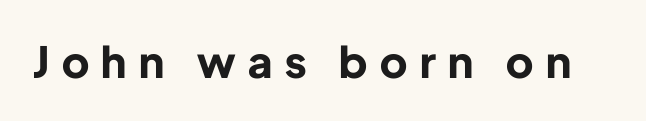
{"serif": "no", "italic": "no", "bold": "yes", "weight": "bold", "width": "normal", "stroke_contrast": "low", "x_height": "medium", "monospaced": "no", "underline": "no", "letter_spacing": "wide", "letter_spacing_em": 0.29, "glyph_px": 43}
